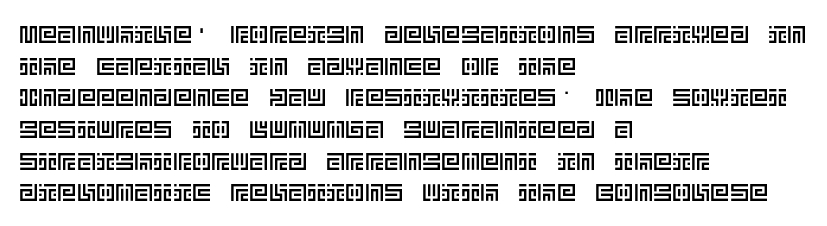
The image shows 24 px text type, upright; set left-aligned, normal line spacing (1.32x), normal letter spacing, not underlined.
